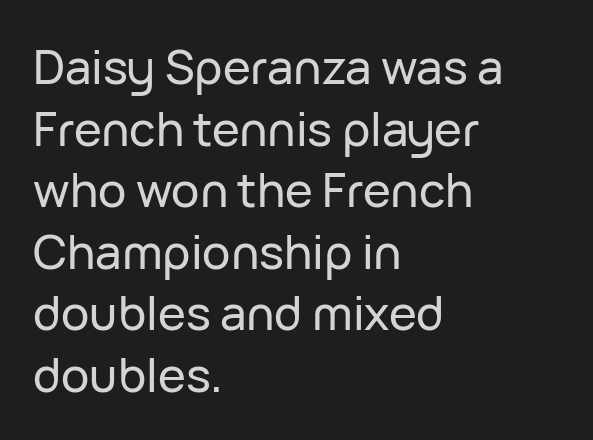
What stands out about the letter spacing? Nothing — it is the standard amount. A typesetter would mark this as roman, not italic. Each line starts at the same left margin while the right side varies. The rendering shows plain stroke endings on the letterforms — a sans-serif design. Here the designer chose a conventional face with non-uniform glyph widths. The zone under the glyphs is completely vacant.
